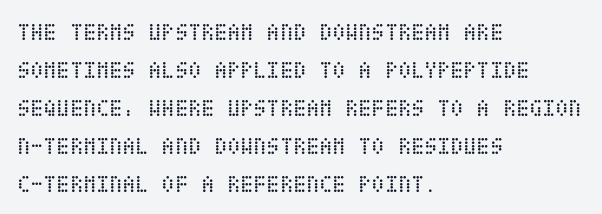
Caption: standard tracking, unaltered. How would I describe the line gaps? Plain and ordinary. Notice how the stems are strictly vertical — no italics here. The typeface has the unassuming heft of standard copy or less. The lines are quadded left.
